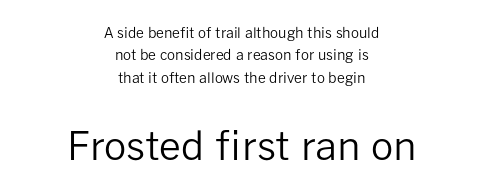
Q: Is the text bold? A: No.
Q: Is the text italic (slanted)? A: No, it is upright.
Q: Is the typeface a serif or a sans-serif typeface? A: Sans-serif.
Q: Is the text underlined? A: No.
Q: How is the paragraph aligned? A: Centered.
Q: Is the spacing between letters normal or unusually wide? A: Normal.
Q: Is the spacing between lines tight, normal or loose? A: Normal.
Q: Which block of text is set in a larger size, the first (top) or the second (bottom)? A: The second (bottom) one.
Q: Width (condensed, normal, or wide)? A: Normal.
Q: Stroke contrast? A: Low.
Q: x-height? A: Medium.
Q: Monospaced? A: No.
